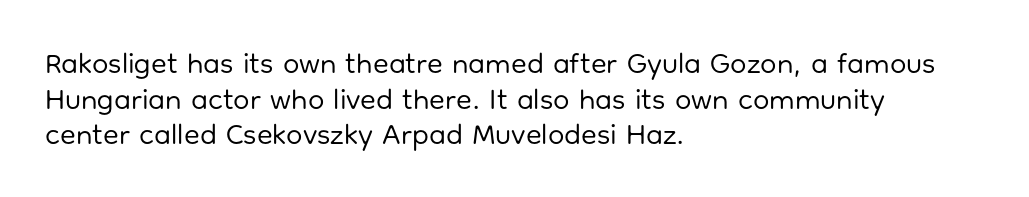
{"serif": "no", "italic": "no", "bold": "no", "weight": "regular", "width": "normal", "stroke_contrast": "low", "x_height": "medium", "monospaced": "no", "underline": "no", "align": "left", "line_spacing_ratio": 1.23, "letter_spacing": "normal", "letter_spacing_em": 0.0, "glyph_px": 29}
